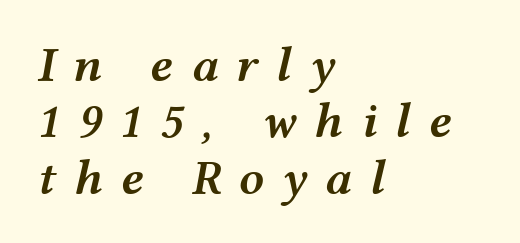
{"italic": "yes", "lean": "right", "slant_degrees": 12, "bold": "semi", "weight": "semibold", "width": "wide", "stroke_contrast": "medium", "x_height": "medium", "monospaced": "no", "underline": "no", "align": "left", "line_spacing": "tight", "line_spacing_ratio": 1.13, "letter_spacing": "wide", "letter_spacing_em": 0.35, "glyph_px": 50}
